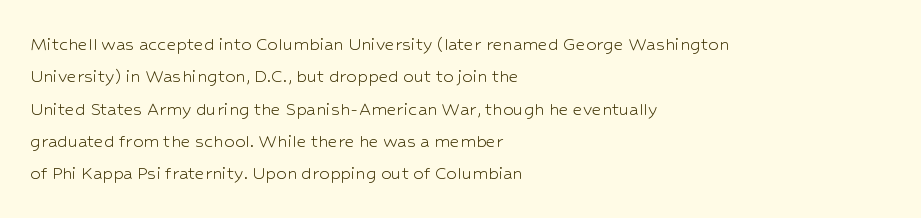
The image shows 21 px text type, upright; set left-aligned, normal line spacing (1.54x), normal letter spacing, not underlined.
